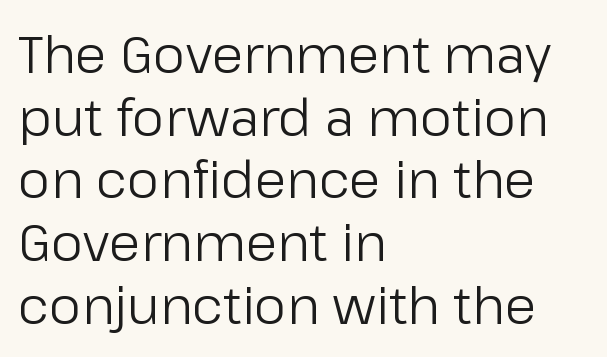
The letters advance in unequal steps, a hallmark of proportional type. The typography opts for an upright posture over an oblique one. The face used here is a sans, in the tradition of grotesques and geometrics. Each word holds together tightly as a unit, with standard inter-letter gaps. Is the type heavy? It reads as light-to-regular instead.
